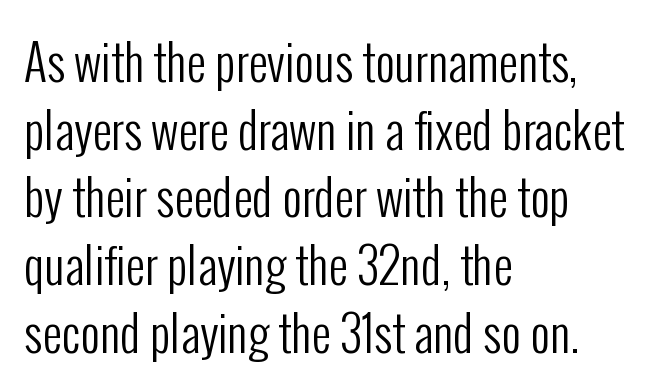
{"serif": "no", "italic": "no", "bold": "no", "weight": "regular", "width": "condensed", "stroke_contrast": "low", "x_height": "medium", "monospaced": "no", "underline": "no", "align": "left", "line_spacing": "normal", "line_spacing_ratio": 1.41, "letter_spacing": "normal", "letter_spacing_em": 0.0, "glyph_px": 48}
